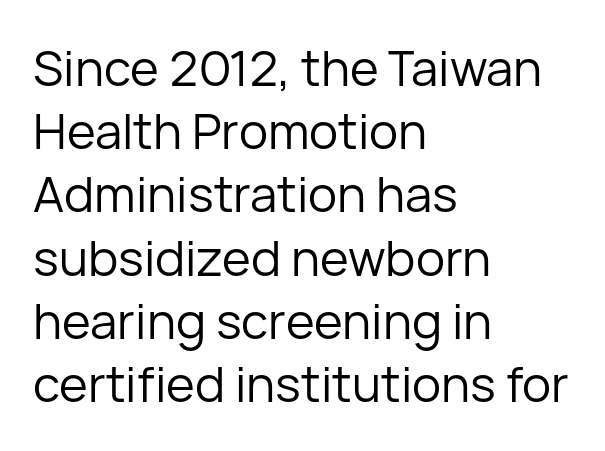
Check under the words: just untouched page. Is this a fixed-width face? No — the glyphs have proportional, varying widths. Is the block centered? No — it sits flush against the left margin. The designer went with a sans here, leaving each stem footless. The lettering stays uniformly vertical, giving the passage a roman look.
